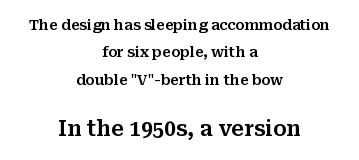
Q: Is the text italic (slanted)? A: No, it is upright.
Q: Is the text underlined? A: No.
Q: How is the paragraph aligned? A: Centered.
Q: Is the spacing between letters normal or unusually wide? A: Normal.
Q: Is the spacing between lines tight, normal or loose? A: Loose.
Q: Which block of text is set in a larger size, the first (top) or the second (bottom)? A: The second (bottom) one.
